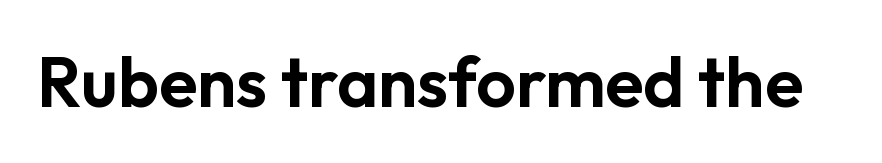
The passage shown is not underscored anywhere. A typesetter would call this proportional, since set widths differ per character. No italicization has been applied; the sample stays upright. The face used here is rendered with its standard letterfit. Classification — sans serif.
